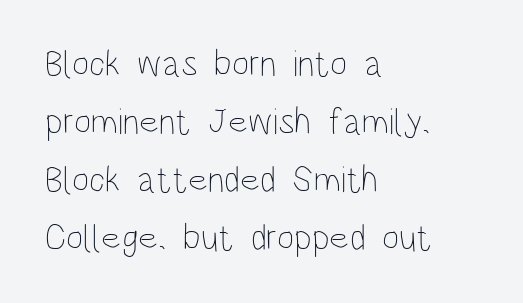
The image shows 37 px thin, condensed type, upright; set left-aligned, normal line spacing (1.57x), normal letter spacing, not underlined; low stroke contrast and a large x-height.
